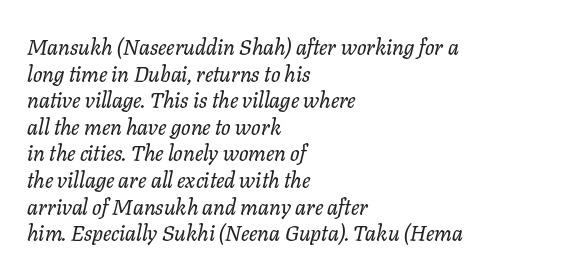
The image shows 22 px text type, italic (leaning right); set left-aligned, line spacing 1.21x, normal letter spacing, not underlined.
